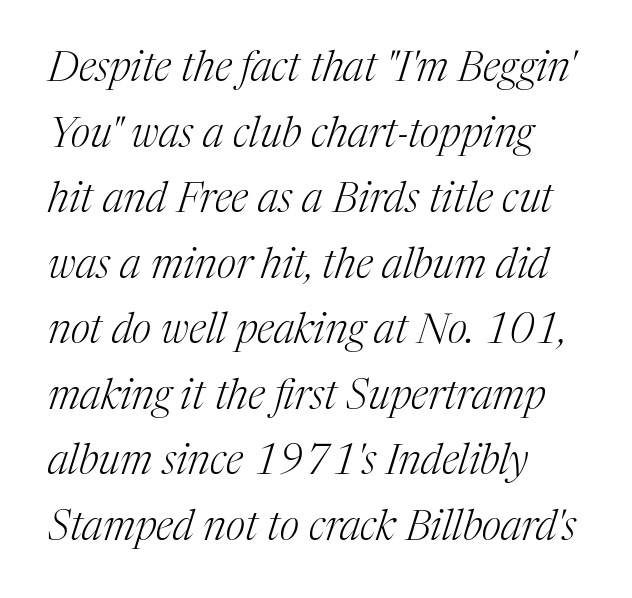
{"serif": "yes", "italic": "yes", "lean": "right", "slant_degrees": 17, "bold": "no", "weight": "light", "width": "normal", "stroke_contrast": "medium", "x_height": "medium", "monospaced": "no", "underline": "no", "align": "left", "line_spacing": "normal", "line_spacing_ratio": 1.56, "letter_spacing": "normal", "letter_spacing_em": 0.0, "glyph_px": 42}
